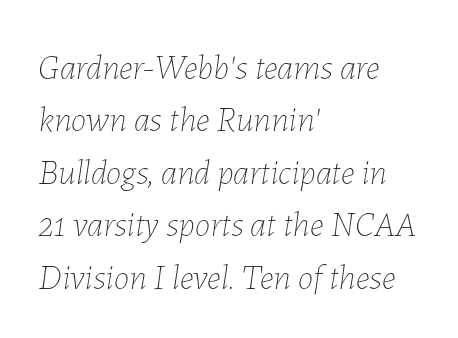
Here the designer chose a conventional face with non-uniform glyph widths. The letterforms sit at book weight or below. Underlining? Definitely not there. Observe the lean: these are italic letterforms. How are the letters spaced? Ordinarily, with no added tracking.
